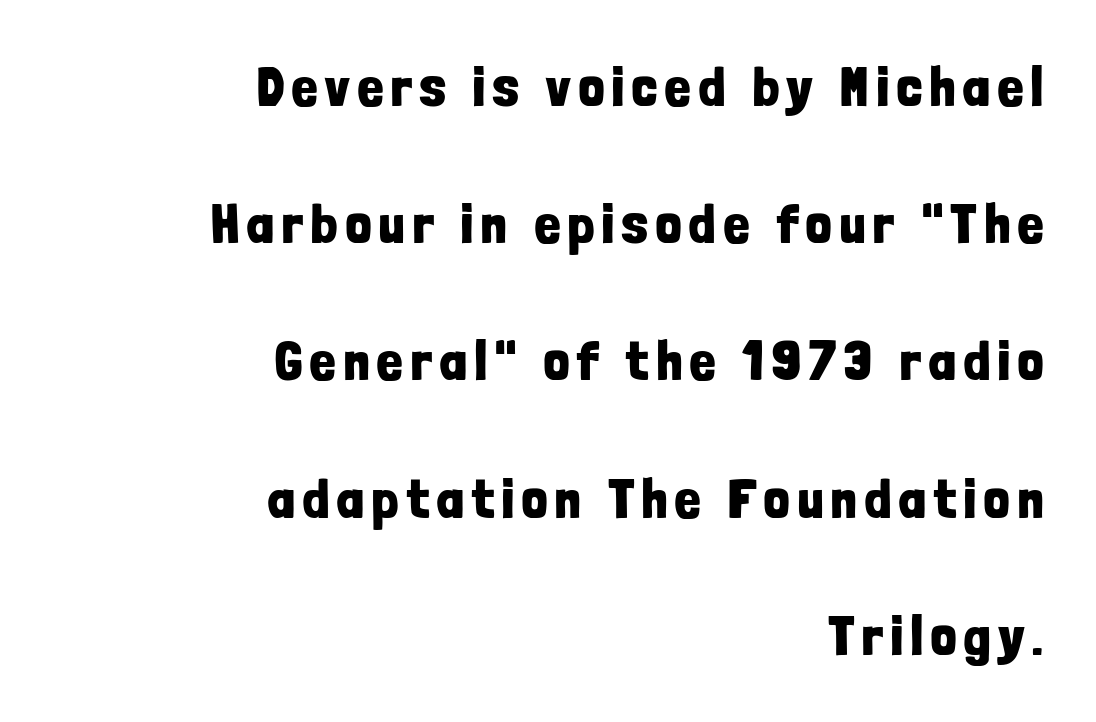
{"serif": "no", "italic": "no", "bold": "yes", "weight": "bold", "width": "condensed", "stroke_contrast": "low", "x_height": "medium", "monospaced": "no", "underline": "no", "align": "right", "line_spacing": "loose", "line_spacing_ratio": 2.45, "glyph_px": 56}
